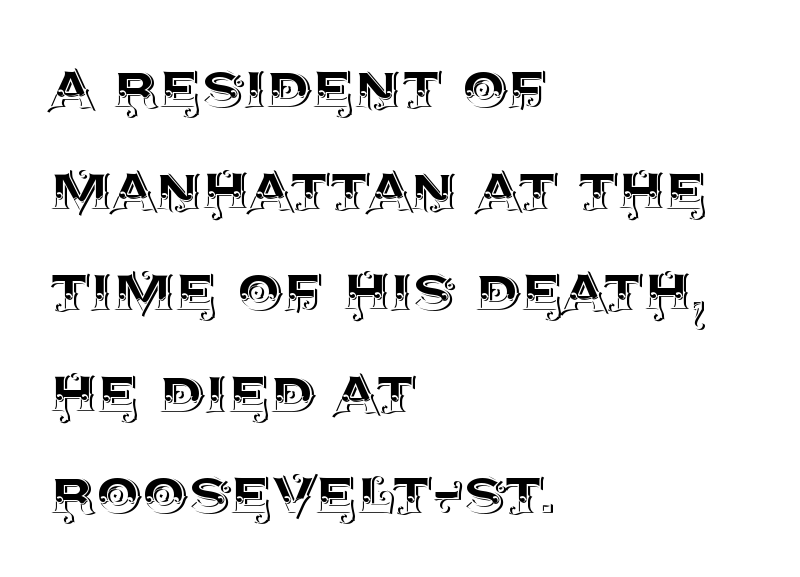
Q: Is the text italic (slanted)? A: No, it is upright.
Q: Is the text underlined? A: No.
Q: How is the paragraph aligned? A: Left-aligned.
Q: Is the spacing between letters normal or unusually wide? A: Normal.
Q: Is the spacing between lines tight, normal or loose? A: Normal.
Q: Width (condensed, normal, or wide)? A: Normal.
Q: x-height? A: Large.
Q: Monospaced? A: No.
